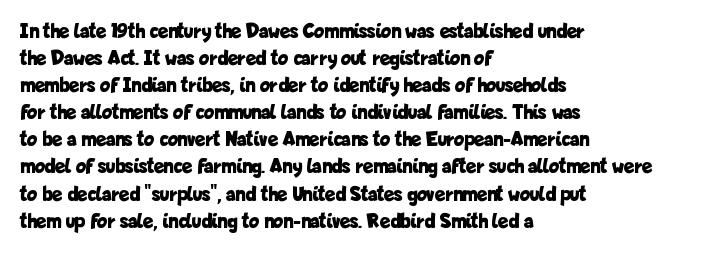
Q: Is the text bold? A: Yes.
Q: Is the text italic (slanted)? A: No, it is upright.
Q: Is the text underlined? A: No.
Q: How is the paragraph aligned? A: Left-aligned.
Q: Is the spacing between letters normal or unusually wide? A: Normal.
Q: Is the spacing between lines tight, normal or loose? A: Normal.
